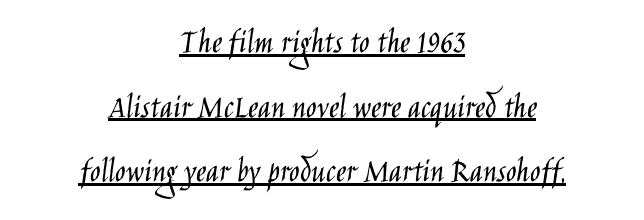
I'd call this a sans setting — the letters go barefoot. This is not heavy type; no bold has been used. The sample's only ornament is a line tracing under the words. Compared with a flush-left layout, this one balances lines on the center instead. The type is set solid horizontally, with unmodified tracking.
